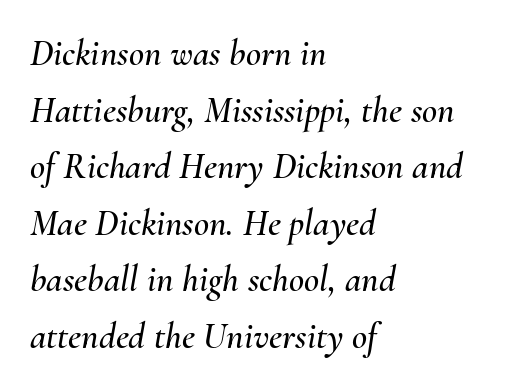
Each letter keeps its own natural width here, so spacing adapts to shape. The paragraph shown leans on its left margin. Evenly set lines give the paragraph a standard silhouette. Yep, that's italic — everything's leaning. Check under the words: just untouched page.
